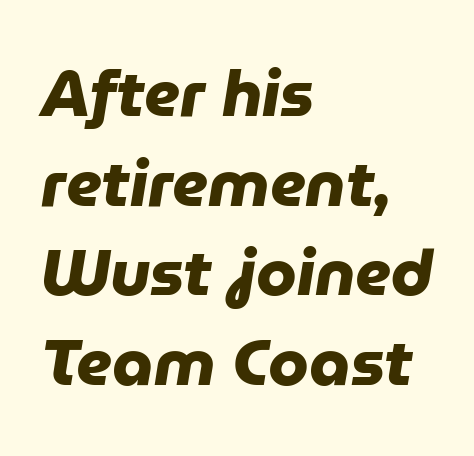
Q: Is the text bold? A: Yes.
Q: Is the typeface a serif or a sans-serif typeface? A: Sans-serif.
Q: Is the text underlined? A: No.
Q: How is the paragraph aligned? A: Left-aligned.
Q: Is the spacing between letters normal or unusually wide? A: Normal.
Q: Is the spacing between lines tight, normal or loose? A: Normal.
Q: Width (condensed, normal, or wide)? A: Normal.
Q: Stroke contrast? A: Low.
Q: x-height? A: Medium.
Q: Monospaced? A: No.
